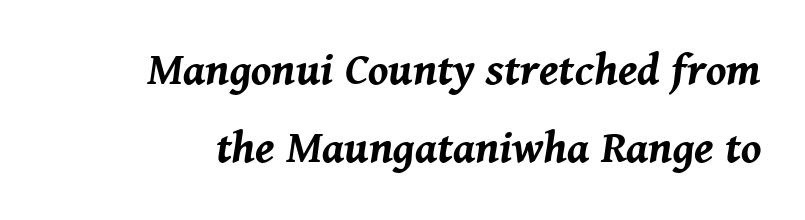
The image shows 45 px bold type, italic (leaning right); set line spacing 1.74x, normal letter spacing, not underlined; medium stroke contrast and a medium x-height.
